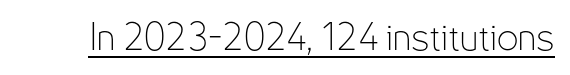
Q: Is the text bold? A: No.
Q: Is the text italic (slanted)? A: No, it is upright.
Q: Is the typeface a serif or a sans-serif typeface? A: Sans-serif.
Q: Is the text underlined? A: Yes.
Q: Is the spacing between letters normal or unusually wide? A: Normal.
Q: Width (condensed, normal, or wide)? A: Condensed.
Q: Stroke contrast? A: Low.
Q: x-height? A: Small.
Q: Monospaced? A: No.
